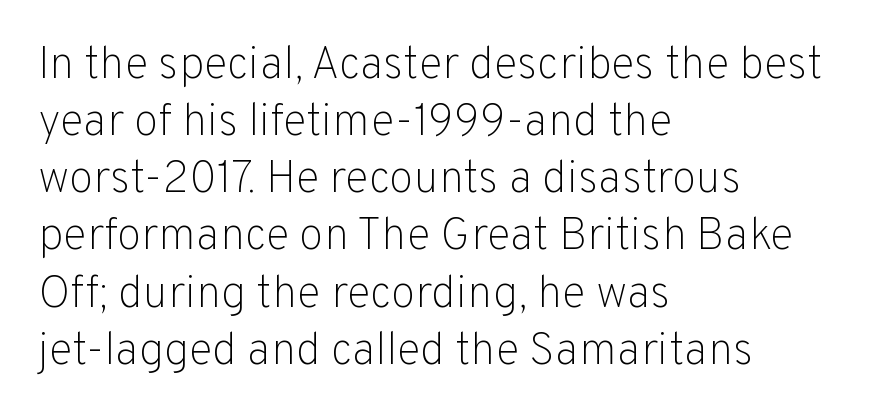
The image shows 45 px light sans-serif type, upright; set left-aligned, normal line spacing (1.27x), normal letter spacing, not underlined; low stroke contrast and a medium x-height.
